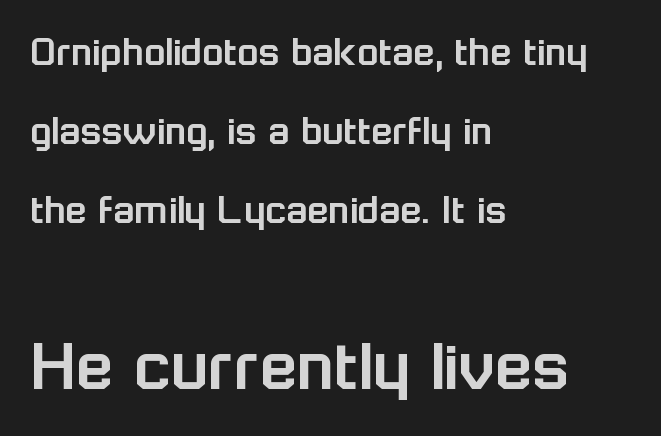
Bigger letters appear in the bottom chunk; the top chunk is reduced. The rendering keeps characters at their native spacing. Character widths vary here, with narrow letters taking less room than wide ones. Check the space under the baseline: it is left empty. The axis of the letterforms is exactly vertical.
